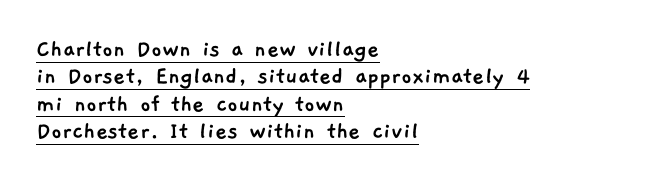
Q: Is the text underlined? A: Yes.
Q: How is the paragraph aligned? A: Left-aligned.
Q: Is the spacing between letters normal or unusually wide? A: Normal.
Q: Is the spacing between lines tight, normal or loose? A: Tight.
